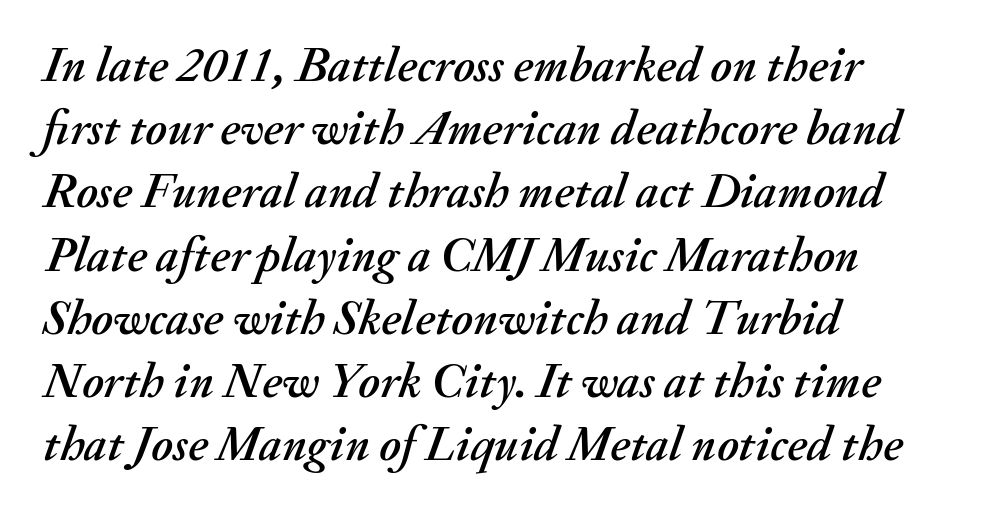
These lines are rendered in a variable-pitch font. Has an underline been added? It has not. The paragraph has a hard left edge and a soft right edge. This sample keeps an unexceptional amount of space between lines.
